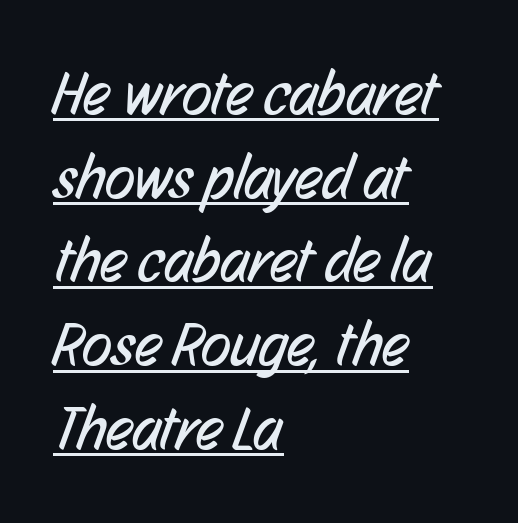
The image shows 62 px regular-weight, condensed sans-serif type; set left-aligned, normal line spacing (1.35x), normal letter spacing, underlined; low stroke contrast and a medium x-height.
